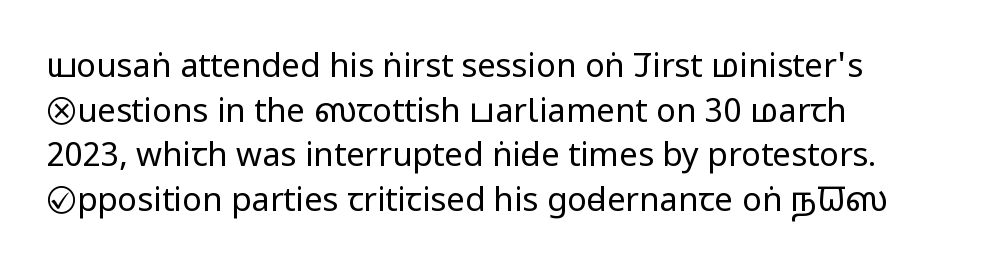
{"serif": "no", "italic": "no", "bold": "no", "weight": "regular", "width": "condensed", "stroke_contrast": "low", "x_height": "large", "monospaced": "no", "underline": "no", "align": "left", "line_spacing": "normal", "line_spacing_ratio": 1.35, "letter_spacing": "normal", "letter_spacing_em": 0.0, "glyph_px": 33}
